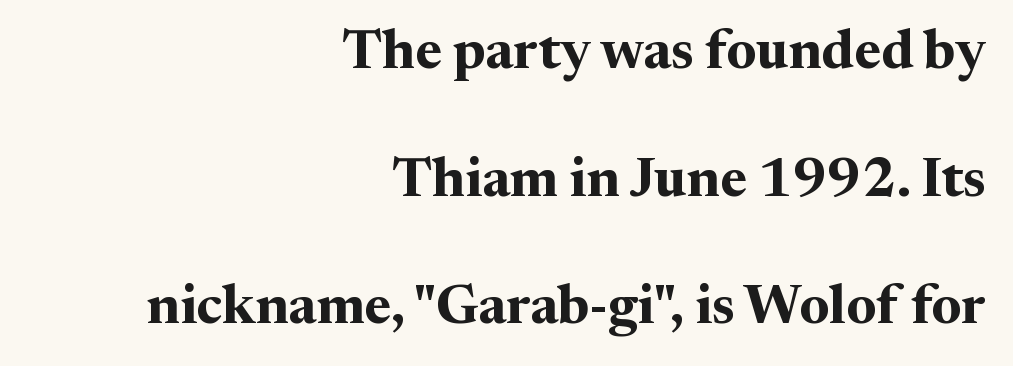
{"serif": "yes", "italic": "no", "bold": "yes", "weight": "bold", "width": "normal", "stroke_contrast": "medium", "x_height": "medium", "monospaced": "no", "underline": "no", "align": "right", "line_spacing": "loose", "line_spacing_ratio": 2.32, "letter_spacing": "normal", "letter_spacing_em": 0.0, "glyph_px": 55}
